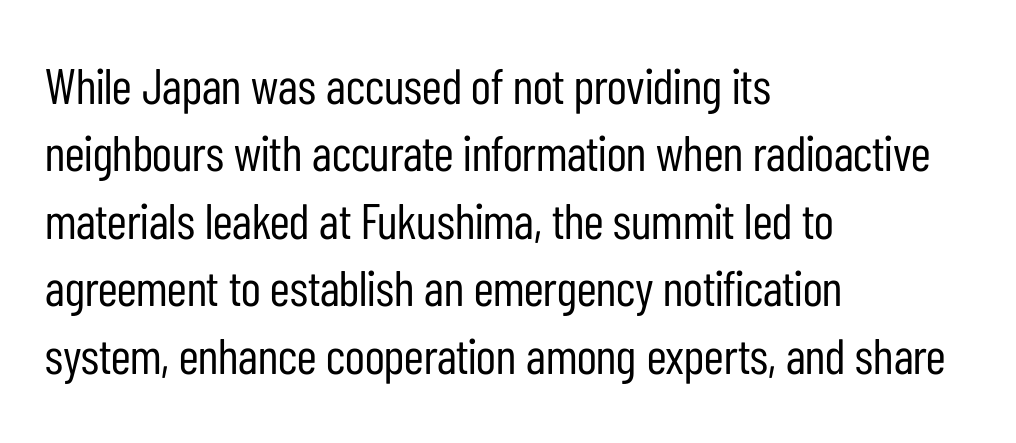
How are the letters spaced? Ordinarily, with no added tracking. Characters remain perfectly vertical along every line. Do the characters align in a grid? No, the font is proportional. The line-height multiplier appears to be the usual default.
